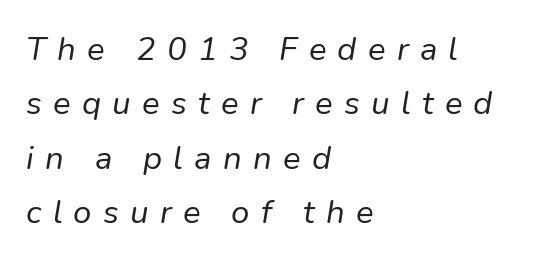
{"italic": "yes", "lean": "right", "slant_degrees": 9, "bold": "no", "weight": "regular", "width": "normal", "stroke_contrast": "low", "x_height": "medium", "monospaced": "no", "underline": "no", "align": "left", "line_spacing": "normal", "line_spacing_ratio": 1.65, "letter_spacing": "wide", "letter_spacing_em": 0.34, "glyph_px": 33}
